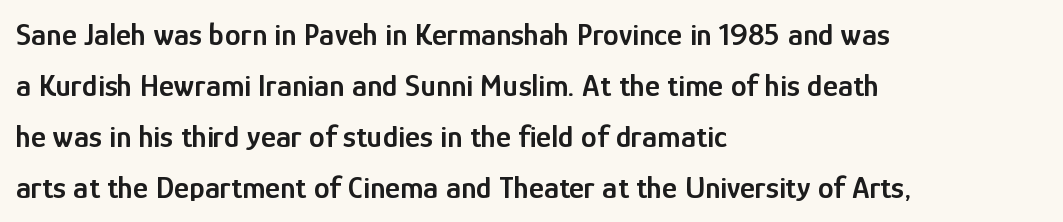
The image shows 32 px semibold, condensed sans-serif type, upright; set left-aligned, normal line spacing (1.59x), normal letter spacing, not underlined; low stroke contrast and a medium x-height.
